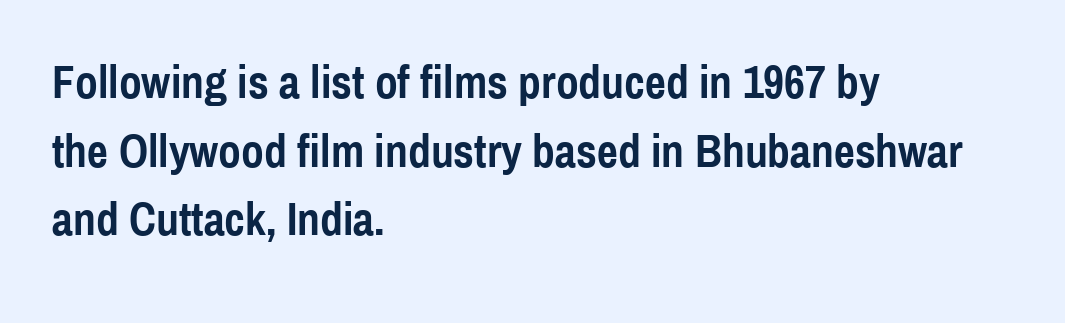
The image shows 46 px semibold, condensed sans-serif type, upright; set left-aligned, normal line spacing (1.49x), normal letter spacing, not underlined; a medium x-height.
